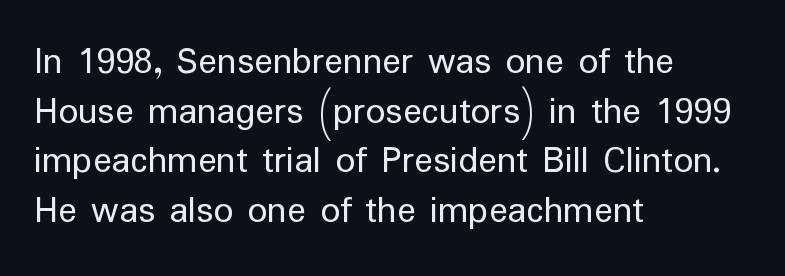
{"serif": "no", "italic": "no", "bold": "no", "weight": "regular", "width": "normal", "stroke_contrast": "low", "x_height": "medium", "monospaced": "no", "underline": "no", "align": "left", "line_spacing": "normal", "line_spacing_ratio": 1.27, "letter_spacing": "normal", "letter_spacing_em": 0.0, "glyph_px": 39}
